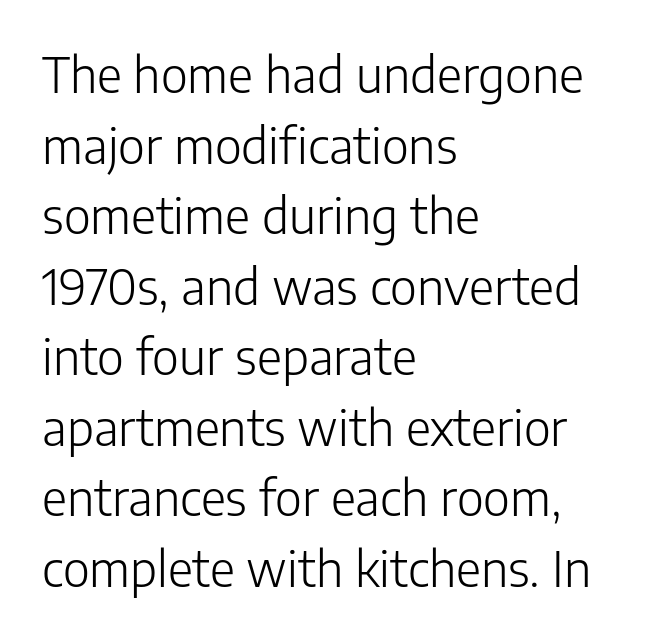
The ragged edge is on the right, which tells us the setting is flush left. On a weight scale, this lands at 450 or below. Nope, not italic — everything's standing straight. Think of a printed novel: that variable character pitch is what you see here. No extra tracking has been applied to these lines.
